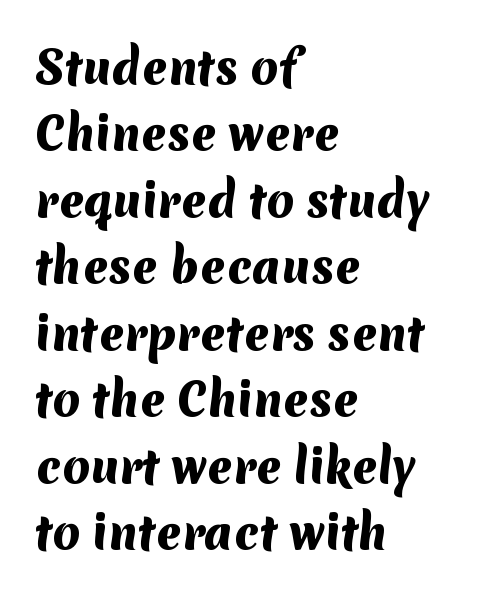
The image shows 44 px heavy sans-serif type; set left-aligned, normal line spacing (1.51x), normal letter spacing, not underlined; medium stroke contrast and a medium x-height.
